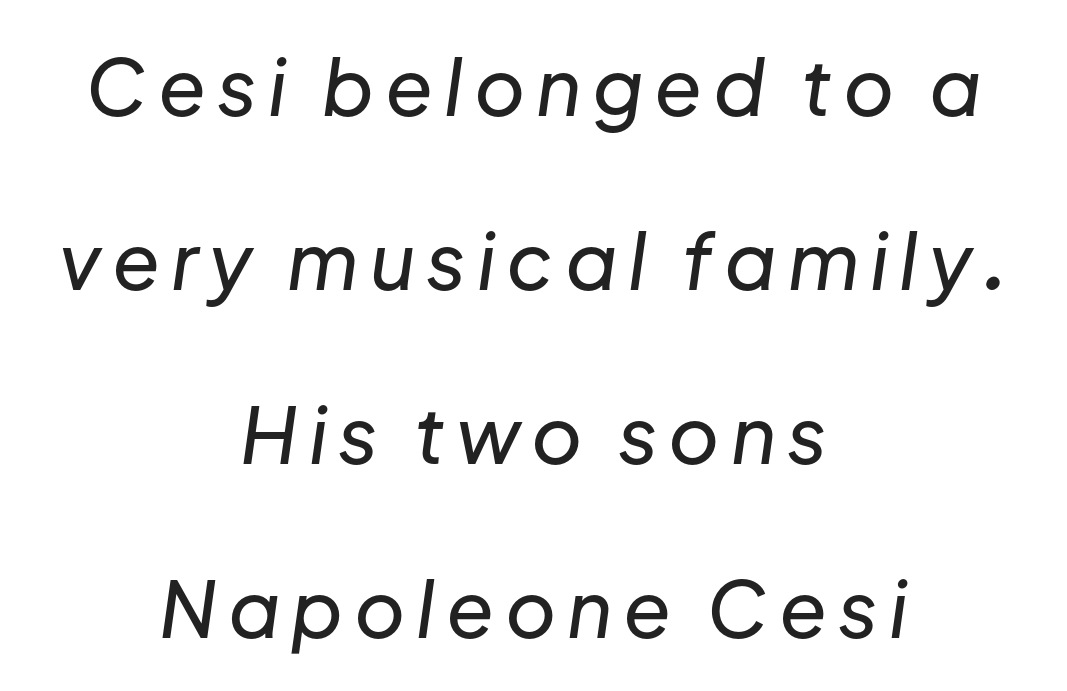
Q: Is the text italic (slanted)? A: Yes, it leans right by about 8 degrees.
Q: Is the text underlined? A: No.
Q: How is the paragraph aligned? A: Centered.
Q: Is the spacing between lines tight, normal or loose? A: Loose.
Q: Width (condensed, normal, or wide)? A: Normal.
Q: Stroke contrast? A: Low.
Q: x-height? A: Medium.
Q: Monospaced? A: No.
